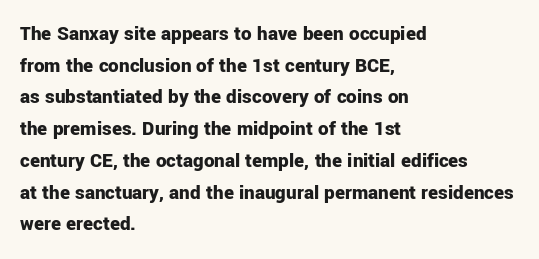
Q: Is the text bold? A: Yes.
Q: Is the text italic (slanted)? A: No, it is upright.
Q: Is the text underlined? A: No.
Q: How is the paragraph aligned? A: Left-aligned.
Q: Is the spacing between letters normal or unusually wide? A: Normal.
Q: Is the spacing between lines tight, normal or loose? A: Normal.
